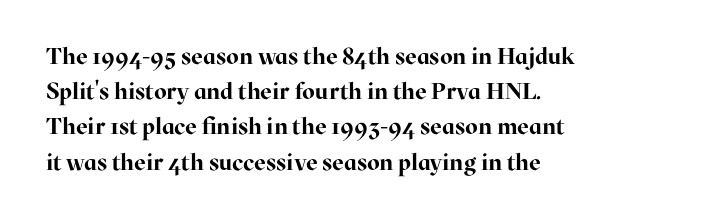
Q: Is the text bold? A: Yes.
Q: Is the text italic (slanted)? A: No, it is upright.
Q: Is the text underlined? A: No.
Q: How is the paragraph aligned? A: Left-aligned.
Q: Is the spacing between letters normal or unusually wide? A: Normal.
Q: Is the spacing between lines tight, normal or loose? A: Normal.
